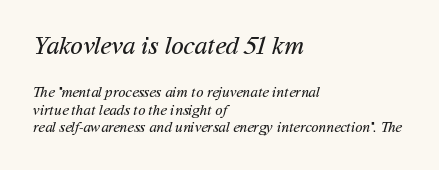
The strokes are not fattened; the text isn't bold. Rule under the text: the space is simply empty. These two chunks differ in scale, with the top chunk taking the larger measure. The setting favours the left margin, as ordinary paragraphs usually do. Caption: standard tracking, unaltered.
